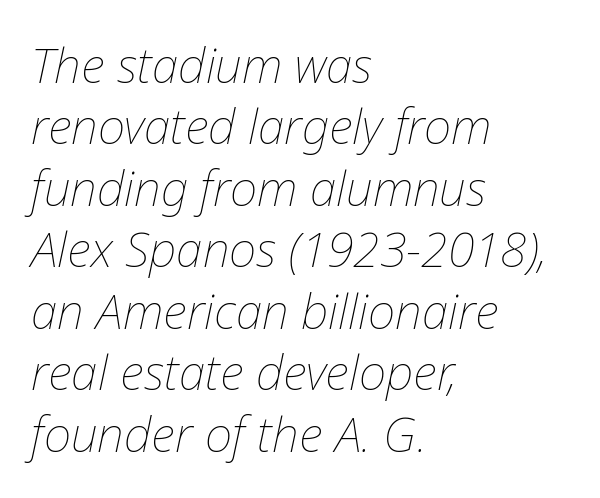
Q: Is the text bold? A: No.
Q: Is the text italic (slanted)? A: Yes, it leans right by about 12 degrees.
Q: Is the text underlined? A: No.
Q: How is the paragraph aligned? A: Left-aligned.
Q: Is the spacing between letters normal or unusually wide? A: Normal.
Q: Is the spacing between lines tight, normal or loose? A: Normal.
Q: Width (condensed, normal, or wide)? A: Normal.
Q: Stroke contrast? A: Low.
Q: x-height? A: Medium.
Q: Monospaced? A: No.
